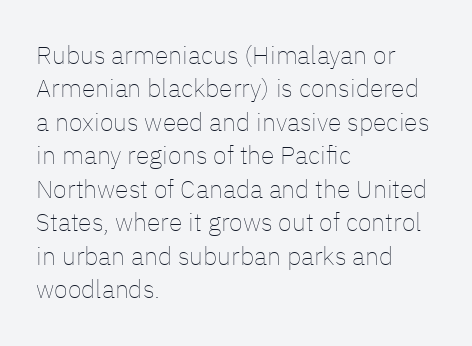
Notice how the stems are strictly vertical — no italics here. Clear beneath every line of the passage. Compared with typical paragraphs, the rows here are spaced about the same. The letters look calm and open, with moderate or lighter stems. Spacing between characters is what you'd get straight out of the box.
